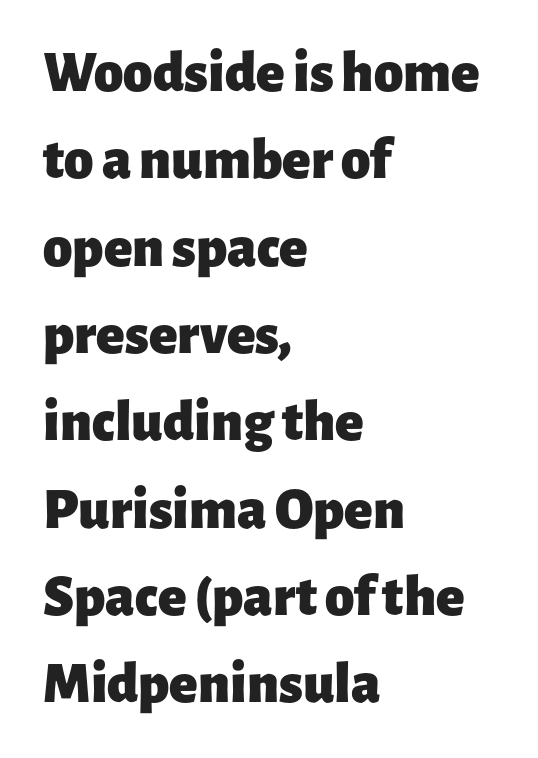
Q: Is the text bold? A: Yes.
Q: Is the text italic (slanted)? A: No, it is upright.
Q: Is the typeface a serif or a sans-serif typeface? A: Sans-serif.
Q: Is the text underlined? A: No.
Q: How is the paragraph aligned? A: Left-aligned.
Q: Is the spacing between letters normal or unusually wide? A: Normal.
Q: Is the spacing between lines tight, normal or loose? A: Normal.
Q: Width (condensed, normal, or wide)? A: Normal.
Q: Stroke contrast? A: Low.
Q: x-height? A: Medium.
Q: Monospaced? A: No.
